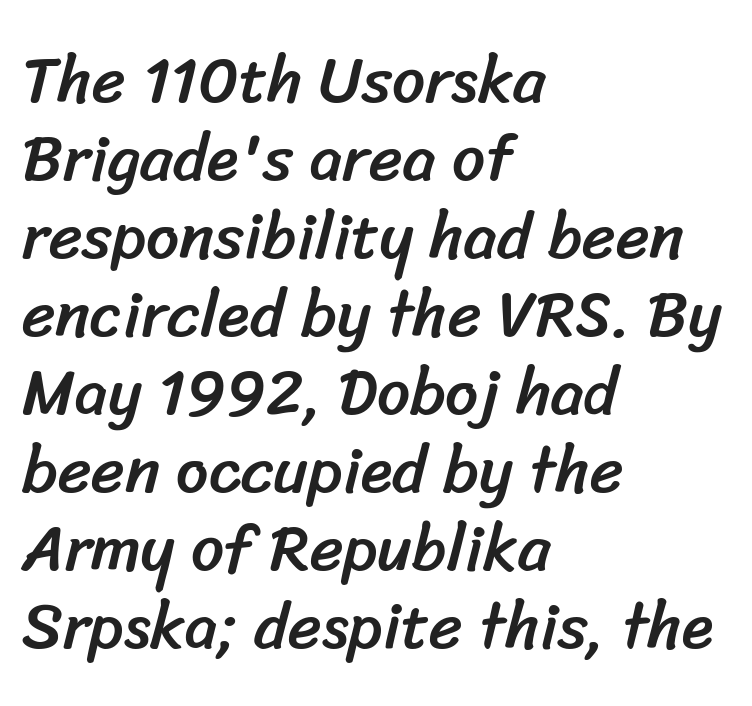
The image shows 65 px sans-serif type; set left-aligned, line spacing 1.2x, normal letter spacing, not underlined; low stroke contrast and a medium x-height.
